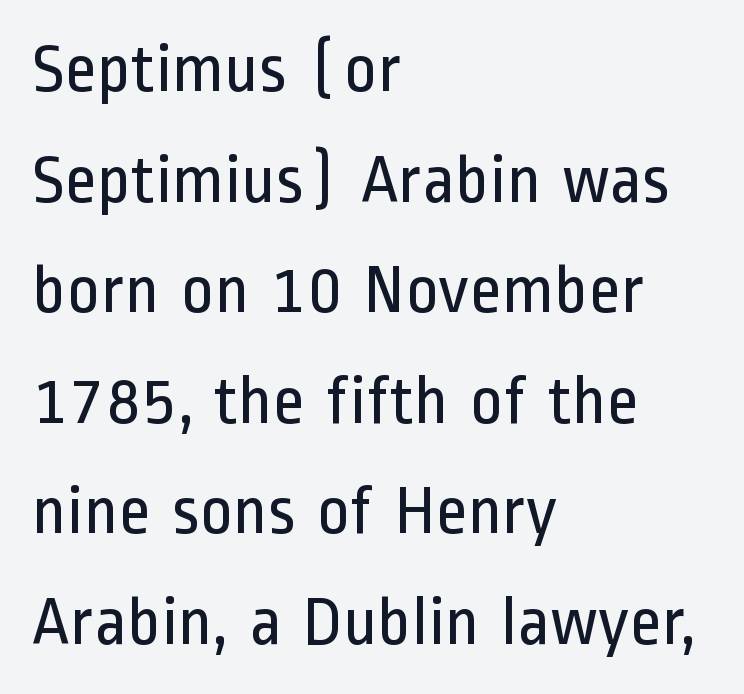
Q: Is the text bold? A: No.
Q: Is the text italic (slanted)? A: No, it is upright.
Q: Is the typeface a serif or a sans-serif typeface? A: Sans-serif.
Q: Is the text underlined? A: No.
Q: How is the paragraph aligned? A: Left-aligned.
Q: Is the spacing between letters normal or unusually wide? A: Normal.
Q: Is the spacing between lines tight, normal or loose? A: Normal.
Q: Width (condensed, normal, or wide)? A: Condensed.
Q: Stroke contrast? A: Low.
Q: x-height? A: Medium.
Q: Monospaced? A: No.
